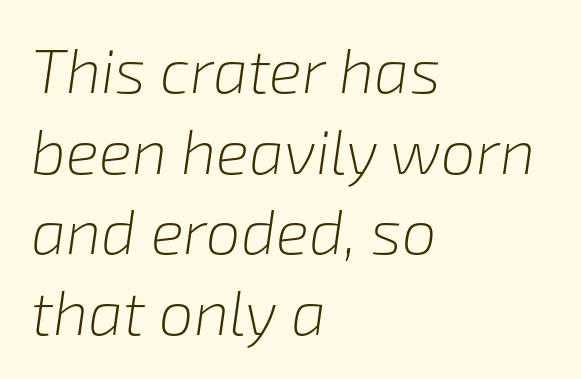
{"italic": "yes", "lean": "right", "slant_degrees": 8, "bold": "no", "weight": "light", "width": "normal", "stroke_contrast": "low", "x_height": "medium", "monospaced": "no", "underline": "no", "align": "left", "line_spacing": "normal", "line_spacing_ratio": 1.3, "letter_spacing": "normal", "letter_spacing_em": 0.0, "glyph_px": 62}
